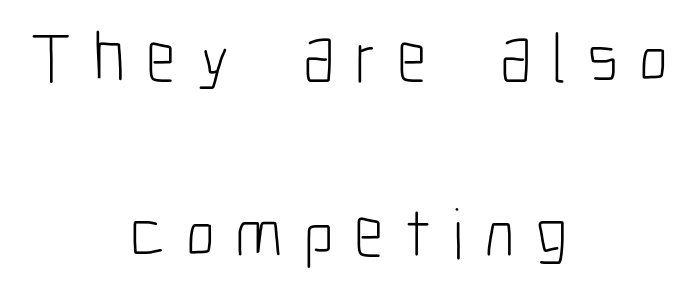
The image shows 71 px light, condensed sans-serif type, upright; set centered, loose line spacing (2.47x), unusually wide letter spacing (+0.29 em), not underlined; low stroke contrast and a medium x-height.
